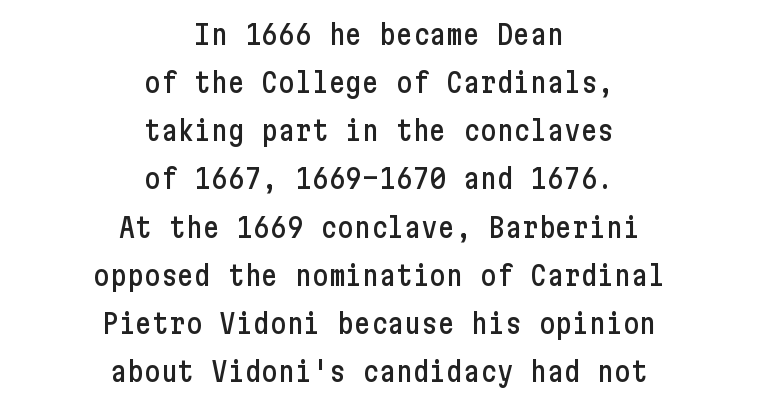
The image shows 28 px condensed sans-serif type, upright; set centered, line spacing 1.72x, normal letter spacing, not underlined; low stroke contrast and a medium x-height.
